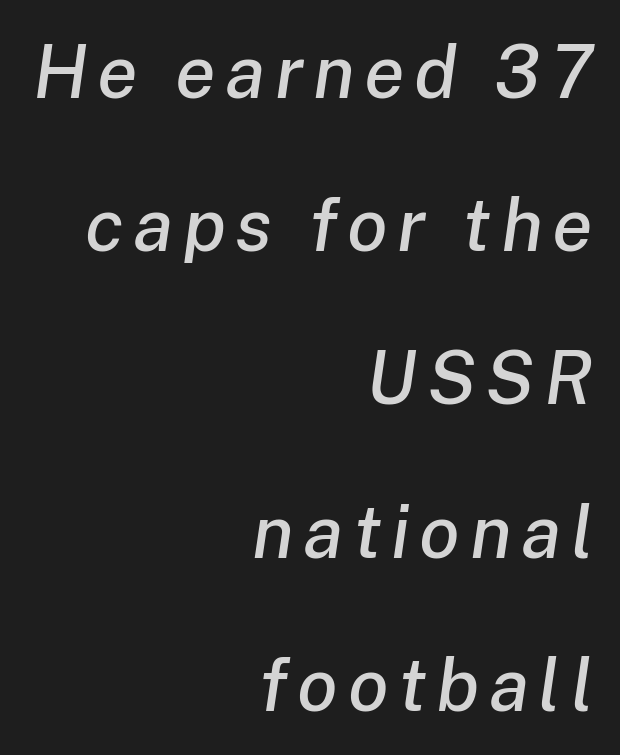
{"italic": "yes", "lean": "right", "slant_degrees": 8, "width": "normal", "stroke_contrast": "low", "x_height": "medium", "monospaced": "no", "underline": "no", "align": "right", "line_spacing": "loose", "line_spacing_ratio": 2.07, "glyph_px": 74}
